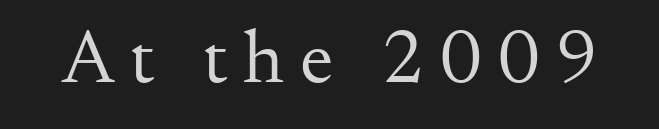
Q: Is the text bold? A: No.
Q: Is the text italic (slanted)? A: No, it is upright.
Q: Is the typeface a serif or a sans-serif typeface? A: Serif.
Q: Is the text underlined? A: No.
Q: Is the spacing between letters normal or unusually wide? A: Unusually wide.
Q: Width (condensed, normal, or wide)? A: Normal.
Q: Stroke contrast? A: Medium.
Q: x-height? A: Small.
Q: Monospaced? A: No.
